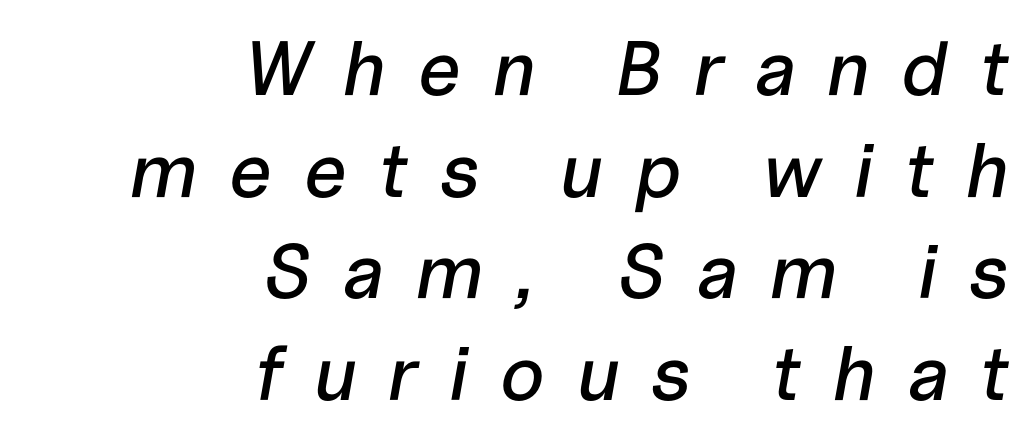
{"italic": "yes", "lean": "right", "slant_degrees": 10, "width": "normal", "stroke_contrast": "low", "x_height": "medium", "monospaced": "no", "underline": "no", "align": "right", "line_spacing": "normal", "line_spacing_ratio": 1.32, "letter_spacing": "wide", "letter_spacing_em": 0.4, "glyph_px": 77}
